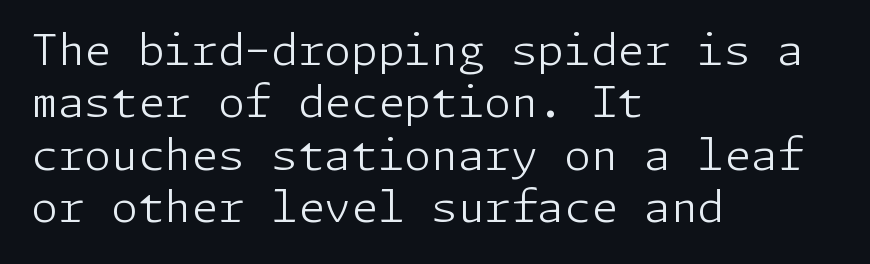
Q: Is the text bold? A: No.
Q: Is the text italic (slanted)? A: No, it is upright.
Q: Is the typeface a serif or a sans-serif typeface? A: Sans-serif.
Q: Is the text underlined? A: No.
Q: How is the paragraph aligned? A: Left-aligned.
Q: Is the spacing between letters normal or unusually wide? A: Normal.
Q: Width (condensed, normal, or wide)? A: Normal.
Q: Stroke contrast? A: Low.
Q: x-height? A: Medium.
